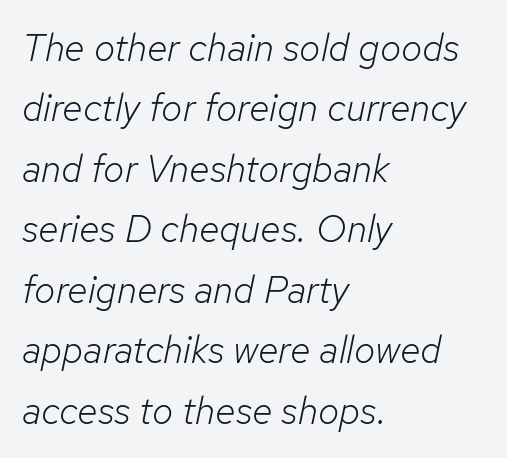
The image shows 38 px light type, italic (leaning right); set left-aligned, normal line spacing (1.59x), normal letter spacing, not underlined; low stroke contrast and a medium x-height.
